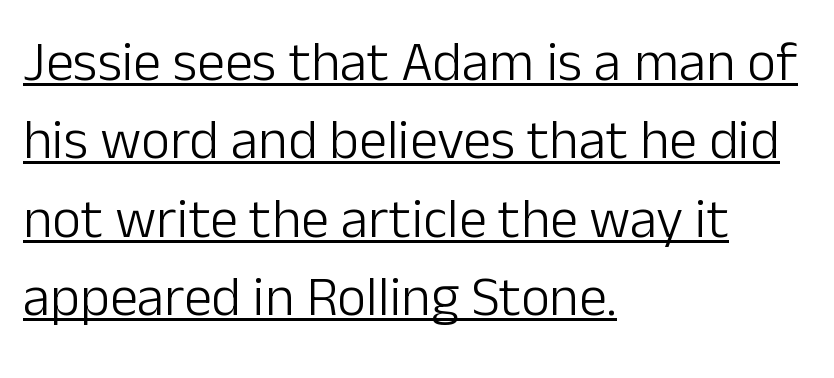
Q: Is the text bold? A: No.
Q: Is the text italic (slanted)? A: No, it is upright.
Q: Is the typeface a serif or a sans-serif typeface? A: Sans-serif.
Q: Is the text underlined? A: Yes.
Q: How is the paragraph aligned? A: Left-aligned.
Q: Is the spacing between letters normal or unusually wide? A: Normal.
Q: Is the spacing between lines tight, normal or loose? A: Normal.
Q: Width (condensed, normal, or wide)? A: Normal.
Q: Stroke contrast? A: Low.
Q: x-height? A: Medium.
Q: Monospaced? A: No.
